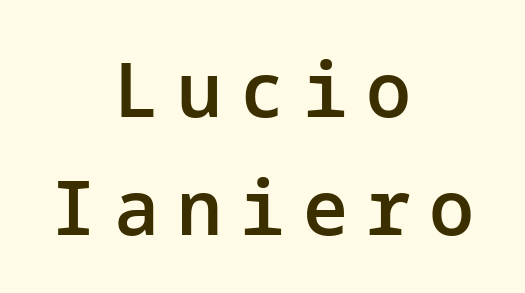
Every stem runs plumb, perpendicular to the baseline. Compared with an ordinary text face, these strokes are moderately heavier — a semibold. The tracking reads as deliberately expanded to a designer's eye. Examine the stroke ends and you'll find no serifs. The words here are not underlined.
